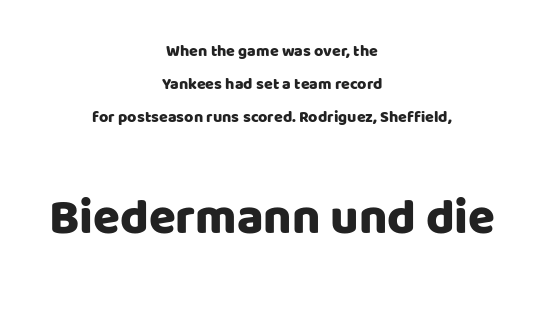
Q: Is the text italic (slanted)? A: No, it is upright.
Q: Is the typeface a serif or a sans-serif typeface? A: Sans-serif.
Q: Is the text underlined? A: No.
Q: How is the paragraph aligned? A: Centered.
Q: Is the spacing between letters normal or unusually wide? A: Normal.
Q: Is the spacing between lines tight, normal or loose? A: Loose.
Q: Which block of text is set in a larger size, the first (top) or the second (bottom)? A: The second (bottom) one.
Q: Width (condensed, normal, or wide)? A: Normal.
Q: Stroke contrast? A: Low.
Q: x-height? A: Large.
Q: Monospaced? A: No.
